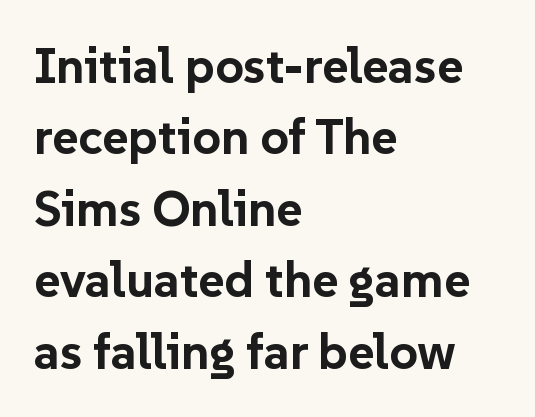
The image shows 50 px bold sans-serif type, upright; set left-aligned, normal line spacing (1.43x), normal letter spacing, not underlined; low stroke contrast and a medium x-height.
